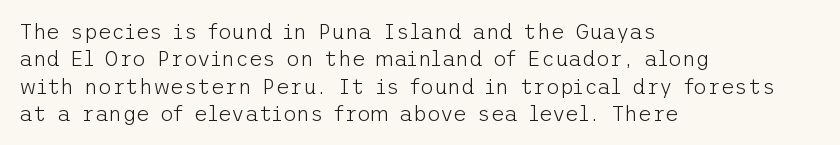
Q: Is the text bold? A: No.
Q: Is the text italic (slanted)? A: No, it is upright.
Q: Is the text underlined? A: No.
Q: How is the paragraph aligned? A: Left-aligned.
Q: Is the spacing between letters normal or unusually wide? A: Normal.
Q: Is the spacing between lines tight, normal or loose? A: Normal.
